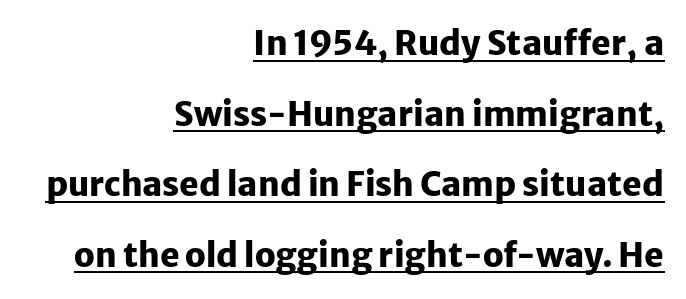
{"serif": "no", "italic": "no", "bold": "yes", "weight": "heavy", "width": "normal", "stroke_contrast": "low", "x_height": "medium", "monospaced": "no", "underline": "yes", "align": "right", "line_spacing": "loose", "line_spacing_ratio": 2.14, "letter_spacing": "normal", "letter_spacing_em": 0.0, "glyph_px": 33}
